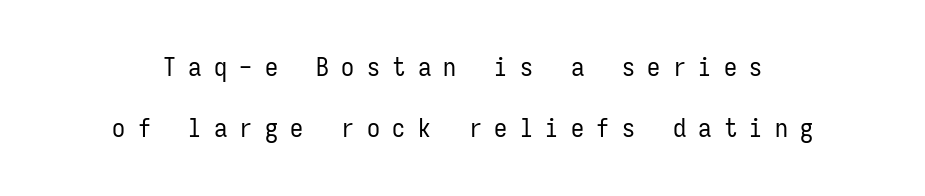
{"italic": "no", "bold": "no", "underline": "no", "align": "center", "line_spacing": "loose", "line_spacing_ratio": 2.36, "letter_spacing": "wide", "letter_spacing_em": 0.48, "glyph_px": 26}
